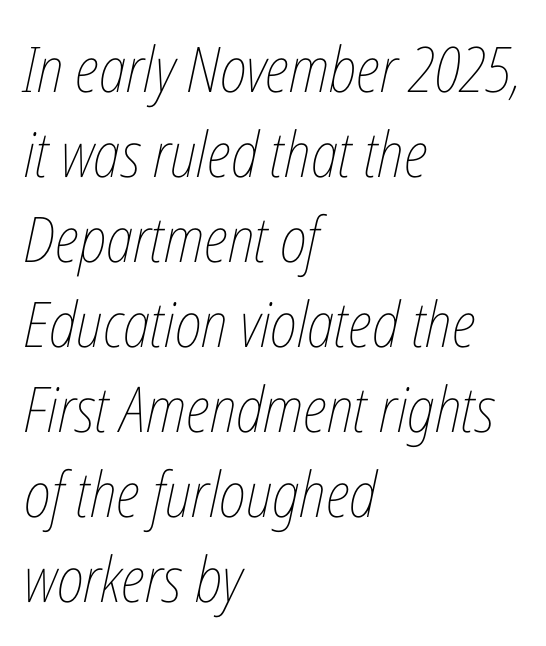
{"italic": "yes", "lean": "right", "slant_degrees": 12, "bold": "no", "weight": "thin", "width": "condensed", "stroke_contrast": "low", "x_height": "medium", "monospaced": "no", "underline": "no", "align": "left", "line_spacing": "normal", "line_spacing_ratio": 1.35, "letter_spacing": "normal", "letter_spacing_em": 0.0, "glyph_px": 63}
